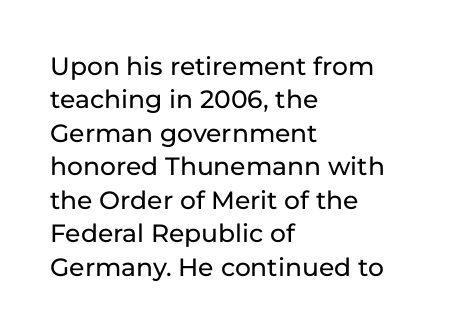
{"italic": "no", "underline": "no", "align": "left", "line_spacing": "normal", "line_spacing_ratio": 1.34, "letter_spacing": "normal", "letter_spacing_em": 0.0, "glyph_px": 25}
